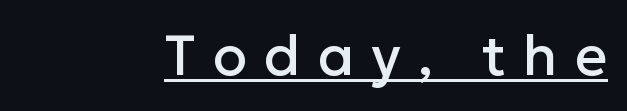
Q: Is the text italic (slanted)? A: No, it is upright.
Q: Is the typeface a serif or a sans-serif typeface? A: Sans-serif.
Q: Is the text underlined? A: Yes.
Q: Is the spacing between letters normal or unusually wide? A: Unusually wide.
Q: Width (condensed, normal, or wide)? A: Normal.
Q: Stroke contrast? A: Low.
Q: x-height? A: Medium.
Q: Monospaced? A: No.
